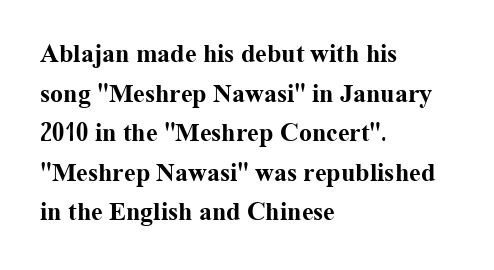
Line spacing here is normal. Words float on clear page, feet unadorned. Each glyph is drawn with heavy, bold strokes. There is no visible air inserted between adjacent glyphs. These lines are set flush left with a ragged right edge. This is roman type, the default non-slanted kind.
